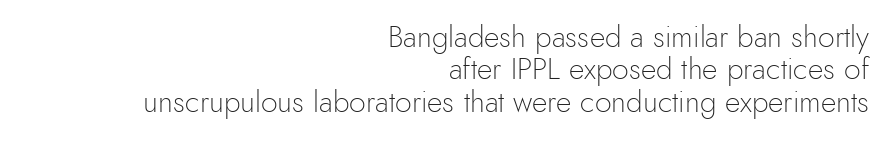
The letterforms sit shoulder to shoulder at normal distance. Notice how the passage keeps a crisp vertical edge on the right only. Each new line begins almost immediately beneath the previous one. Do the characters align in a grid? No, the font is proportional.
